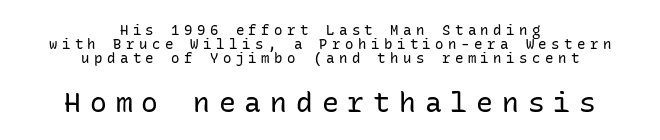
This sample is center-justified, so both line endings float freely. Monospaced: the letters line up in strict vertical columns. Italic? Not at all — the glyphs are vertical. The zone under the glyphs is completely vacant.
